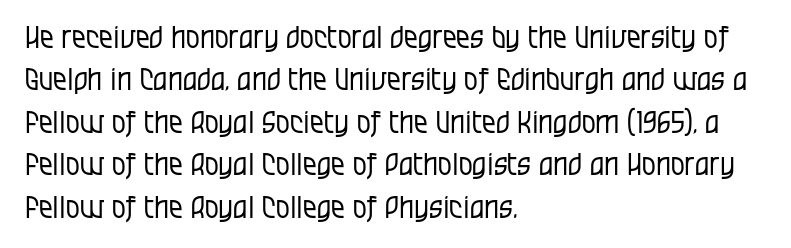
The image shows 31 px regular-weight, condensed sans-serif type, upright; set left-aligned, normal line spacing (1.37x), normal letter spacing, not underlined; low stroke contrast and a large x-height.
